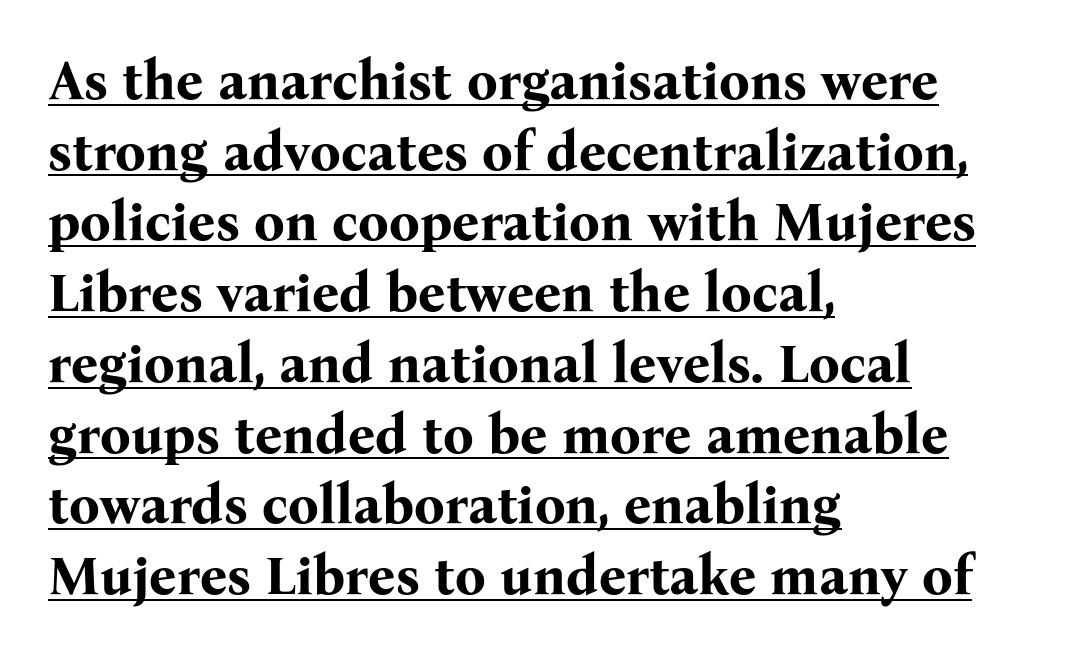
The image shows 54 px bold serif type, upright; set left-aligned, normal line spacing (1.31x), normal letter spacing, underlined; medium stroke contrast and a medium x-height.
